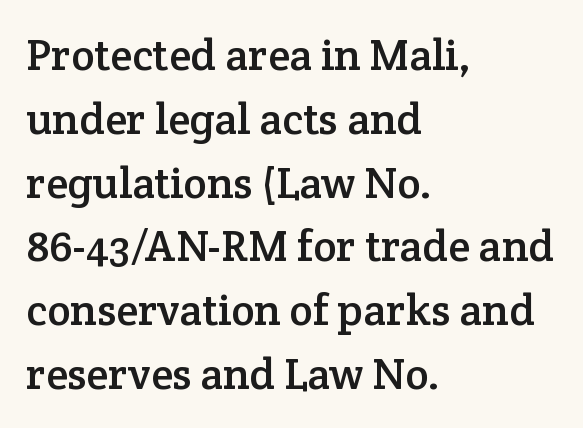
{"serif": "yes", "italic": "no", "width": "normal", "stroke_contrast": "low", "x_height": "medium", "monospaced": "no", "underline": "no", "align": "left", "line_spacing": "normal", "line_spacing_ratio": 1.45, "letter_spacing": "normal", "letter_spacing_em": 0.0, "glyph_px": 44}
